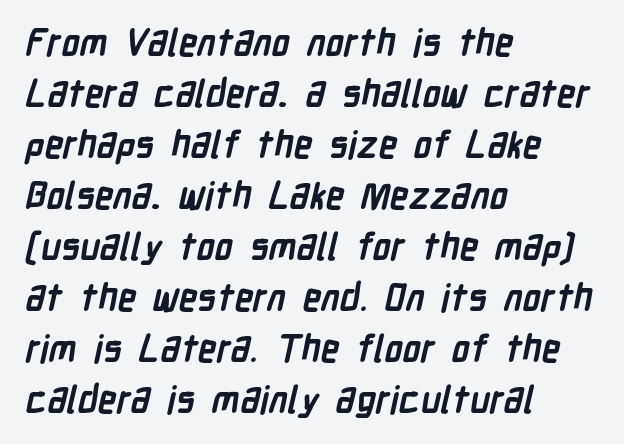
The type family on display is of the sans-serif kind. Strong, thick strokes mark this as bold type. In CSS terms this would be text-align: left. Leading matches the norm, producing a regular column.
